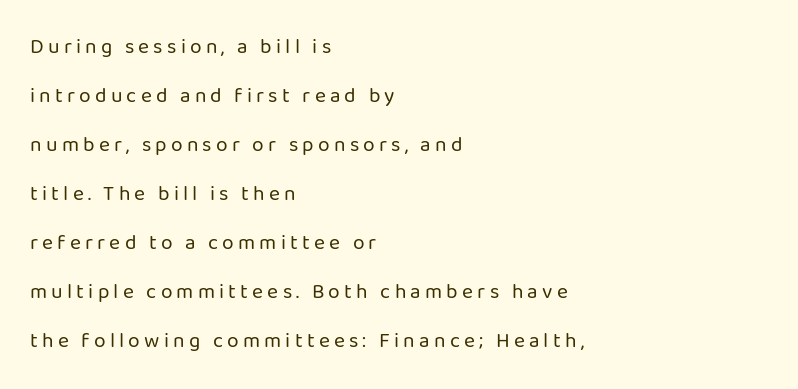
Q: Is the text bold? A: No.
Q: Is the text italic (slanted)? A: No, it is upright.
Q: Is the text underlined? A: No.
Q: How is the paragraph aligned? A: Left-aligned.
Q: Is the spacing between letters normal or unusually wide? A: Unusually wide.
Q: Is the spacing between lines tight, normal or loose? A: Loose.
